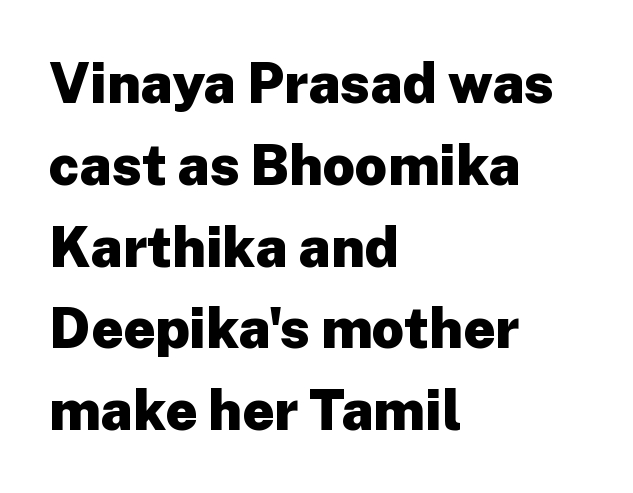
The block of text has a typical density, with ordinary space between rows. Spacing verdict: proportional, widths tailored to each character. Alignment: flush left. This is the regular roman posture of the typeface. Strong, thick strokes mark this as bold type. Only glyphs here, with clear space below each row.
